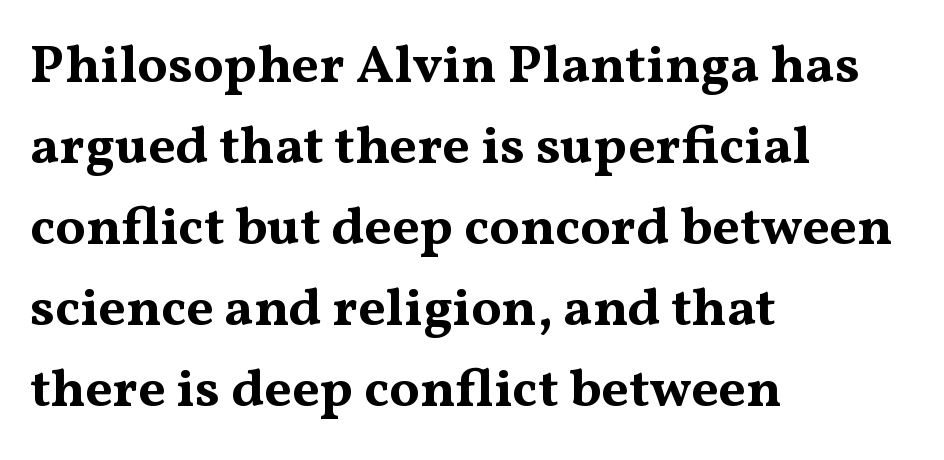
{"serif": "yes", "italic": "no", "bold": "yes", "weight": "bold", "width": "wide", "stroke_contrast": "medium", "x_height": "medium", "monospaced": "no", "underline": "no", "align": "left", "line_spacing": "normal", "line_spacing_ratio": 1.5, "letter_spacing": "normal", "letter_spacing_em": 0.0, "glyph_px": 54}
